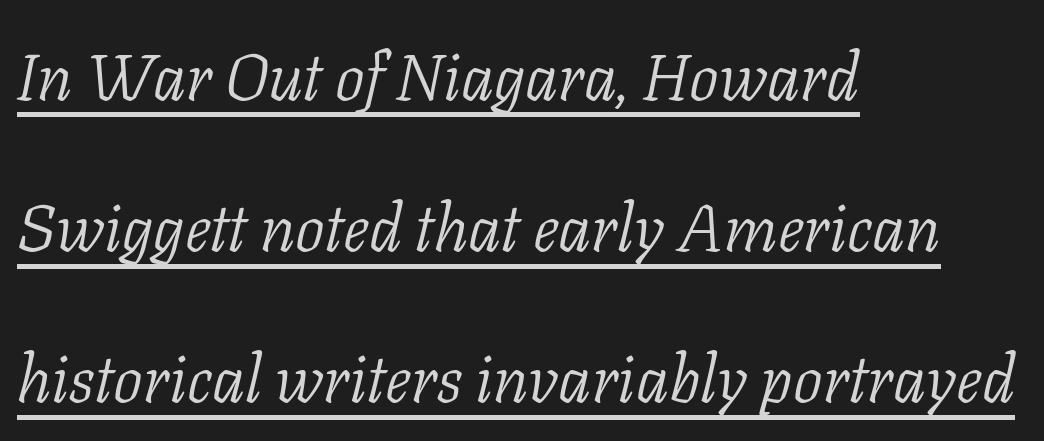
Q: Is the text bold? A: No.
Q: Is the text italic (slanted)? A: Yes, it leans right by about 11 degrees.
Q: Is the typeface a serif or a sans-serif typeface? A: Serif.
Q: Is the text underlined? A: Yes.
Q: How is the paragraph aligned? A: Left-aligned.
Q: Is the spacing between letters normal or unusually wide? A: Normal.
Q: Is the spacing between lines tight, normal or loose? A: Loose.
Q: Width (condensed, normal, or wide)? A: Normal.
Q: Stroke contrast? A: Low.
Q: x-height? A: Medium.
Q: Monospaced? A: No.
